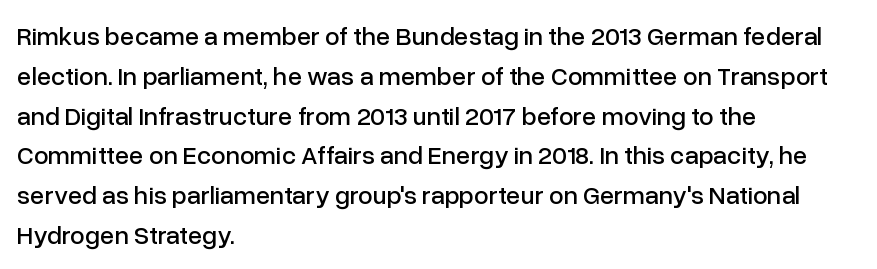
How would I describe the line gaps? Plain and ordinary. Does extra space separate the letters? No, they use regular spacing. These lines stack with their left ends in a neat column. Underlining? Definitely not there. Quick note: not italic, upright.
